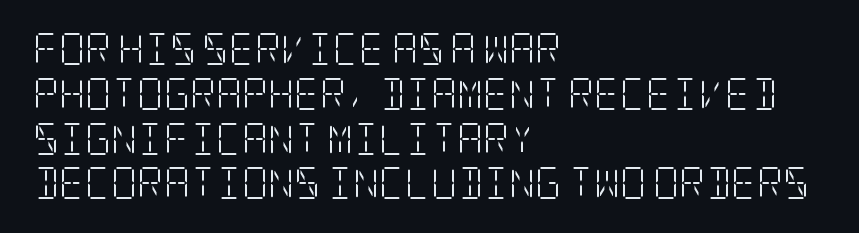
Q: Is the text bold? A: No.
Q: Is the text italic (slanted)? A: No, it is upright.
Q: Is the typeface a serif or a sans-serif typeface? A: Serif.
Q: Is the text underlined? A: No.
Q: How is the paragraph aligned? A: Left-aligned.
Q: Is the spacing between letters normal or unusually wide? A: Normal.
Q: Is the spacing between lines tight, normal or loose? A: Normal.
Q: Width (condensed, normal, or wide)? A: Condensed.
Q: Stroke contrast? A: Low.
Q: x-height? A: Large.
